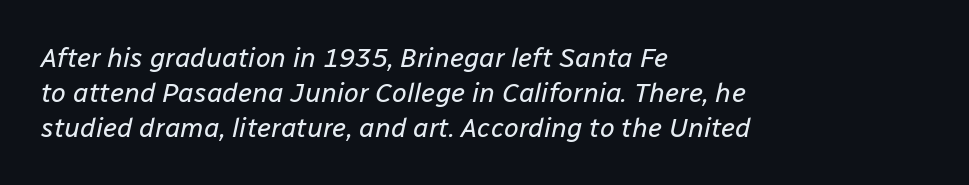
The image shows 27 px text type, italic (leaning right); set left-aligned, normal line spacing (1.29x), normal letter spacing, not underlined.
